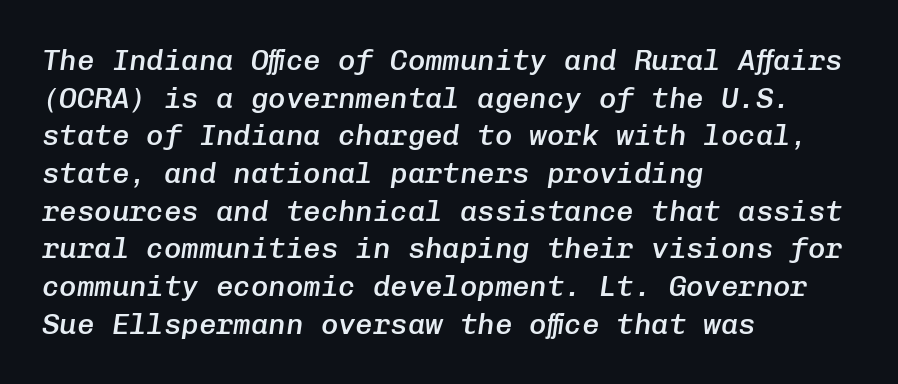
The image shows 29 px semibold type, italic (leaning right), monospaced; set left-aligned, normal line spacing (1.3x), normal letter spacing, not underlined; low stroke contrast and a medium x-height.
